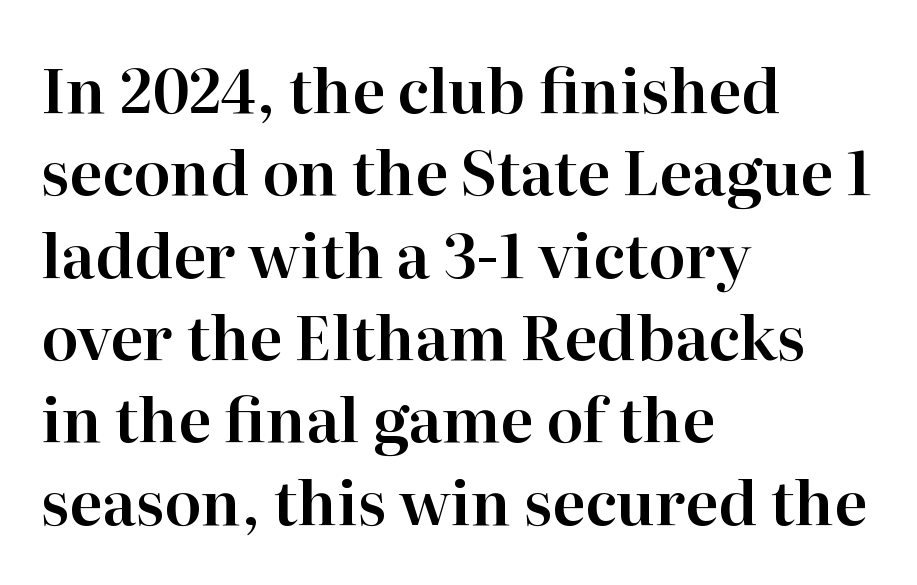
Q: Is the text italic (slanted)? A: No, it is upright.
Q: Is the typeface a serif or a sans-serif typeface? A: Serif.
Q: Is the text underlined? A: No.
Q: How is the paragraph aligned? A: Left-aligned.
Q: Is the spacing between letters normal or unusually wide? A: Normal.
Q: Is the spacing between lines tight, normal or loose? A: Normal.
Q: Width (condensed, normal, or wide)? A: Normal.
Q: Stroke contrast? A: High.
Q: x-height? A: Medium.
Q: Monospaced? A: No.
